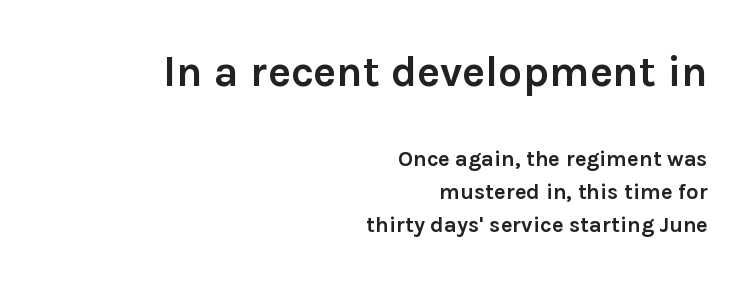
{"serif": "no", "italic": "no", "bold": "yes", "weight": "semibold", "width": "normal", "stroke_contrast": "low", "x_height": "medium", "monospaced": "no", "underline": "no", "align": "right", "line_spacing": "normal", "line_spacing_ratio": 1.5, "letter_spacing": "normal", "letter_spacing_em": 0.0, "larger_block": "first", "size_ratio": 1.95, "glyph_px": 43}
